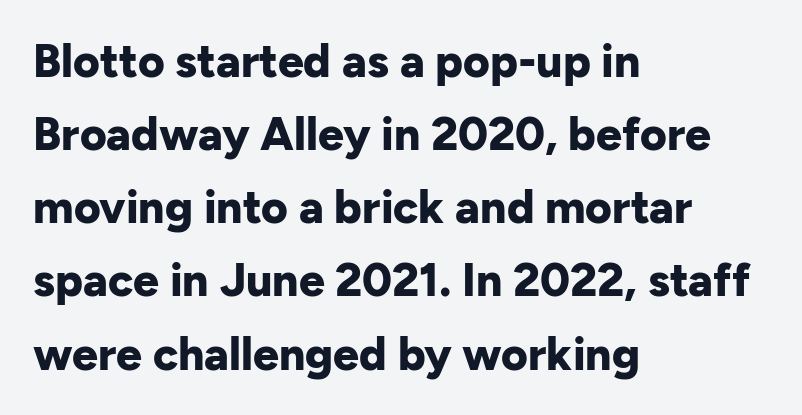
Q: Is the text bold? A: Yes.
Q: Is the text italic (slanted)? A: No, it is upright.
Q: Is the typeface a serif or a sans-serif typeface? A: Sans-serif.
Q: Is the text underlined? A: No.
Q: How is the paragraph aligned? A: Left-aligned.
Q: Is the spacing between letters normal or unusually wide? A: Normal.
Q: Is the spacing between lines tight, normal or loose? A: Normal.
Q: Width (condensed, normal, or wide)? A: Normal.
Q: Stroke contrast? A: Low.
Q: x-height? A: Medium.
Q: Monospaced? A: No.
